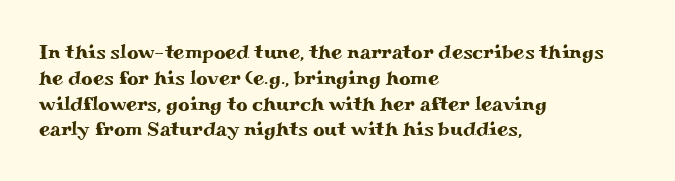
Q: Is the text italic (slanted)? A: No, it is upright.
Q: Is the text underlined? A: No.
Q: How is the paragraph aligned? A: Left-aligned.
Q: Is the spacing between letters normal or unusually wide? A: Normal.
Q: Is the spacing between lines tight, normal or loose? A: Normal.
